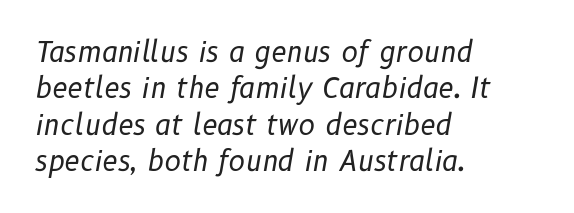
Is this a fixed-width face? No — the glyphs have proportional, varying widths. The text block is weighted toward the left margin, trailing off unevenly rightward. These lines sit exactly where default settings would place them. Short note: letters normally spaced. Slant detected: the letters are inclined. Ink coverage per letter is moderate at most.
